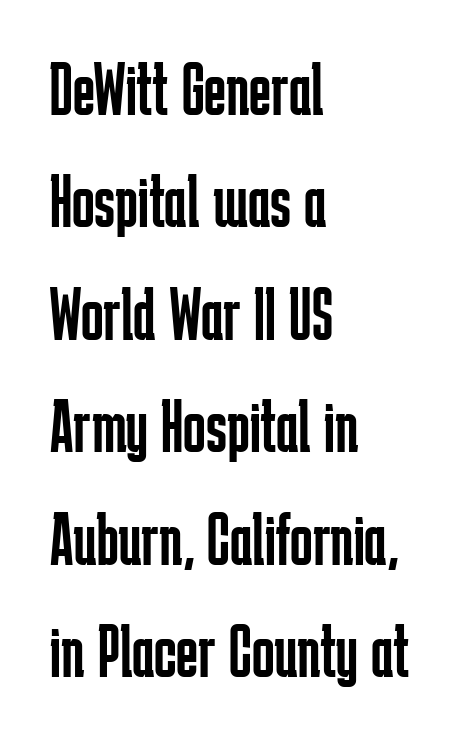
{"serif": "no", "italic": "no", "bold": "no", "weight": "regular", "width": "condensed", "stroke_contrast": "low", "x_height": "medium", "monospaced": "no", "underline": "no", "align": "left", "line_spacing": "normal", "line_spacing_ratio": 1.5, "letter_spacing": "normal", "letter_spacing_em": 0.0, "glyph_px": 75}
